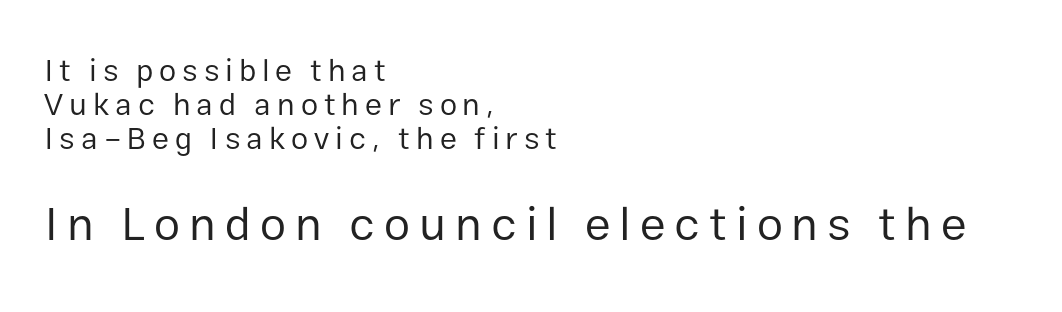
Q: Is the text bold? A: No.
Q: Is the text italic (slanted)? A: No, it is upright.
Q: Is the typeface a serif or a sans-serif typeface? A: Sans-serif.
Q: Is the text underlined? A: No.
Q: How is the paragraph aligned? A: Left-aligned.
Q: Is the spacing between lines tight, normal or loose? A: Tight.
Q: Which block of text is set in a larger size, the first (top) or the second (bottom)? A: The second (bottom) one.
Q: Width (condensed, normal, or wide)? A: Normal.
Q: Stroke contrast? A: Low.
Q: x-height? A: Medium.
Q: Monospaced? A: No.
